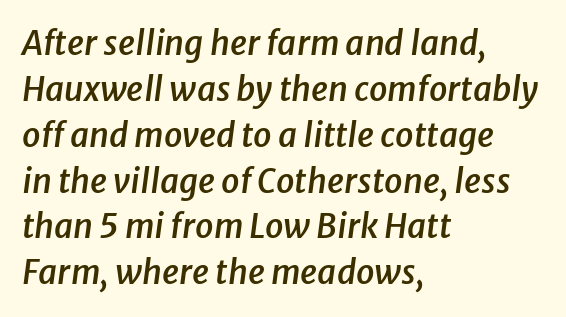
Q: Is the text bold? A: Semi-bold.
Q: Is the text italic (slanted)? A: Yes, it leans right by about 8 degrees.
Q: Is the text underlined? A: No.
Q: How is the paragraph aligned? A: Left-aligned.
Q: Is the spacing between letters normal or unusually wide? A: Normal.
Q: Is the spacing between lines tight, normal or loose? A: Normal.
Q: Width (condensed, normal, or wide)? A: Normal.
Q: Stroke contrast? A: Low.
Q: x-height? A: Medium.
Q: Monospaced? A: No.
